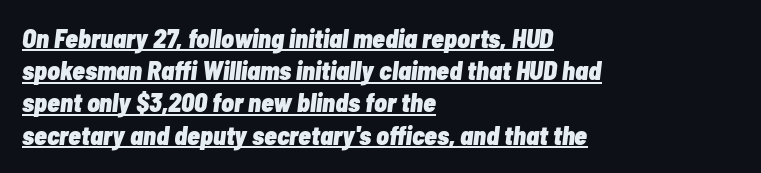
{"italic": "yes", "lean": "right", "slant_degrees": 7, "bold": "yes", "underline": "yes", "align": "left", "line_spacing_ratio": 1.24, "letter_spacing": "normal", "letter_spacing_em": 0.0, "glyph_px": 26}
